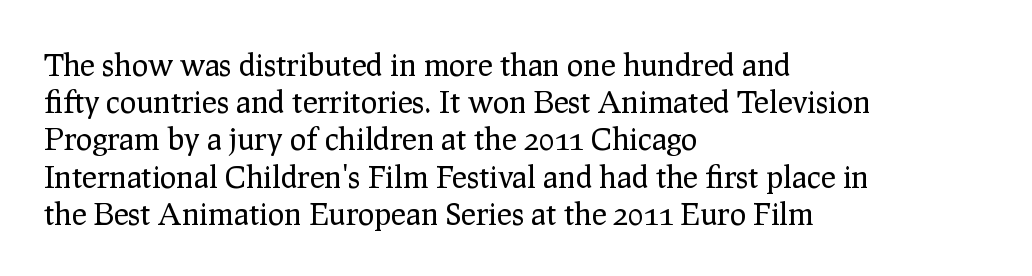
The image shows 31 px regular-weight serif type, upright; set left-aligned, line spacing 1.2x, normal letter spacing, not underlined; low stroke contrast and a medium x-height.
